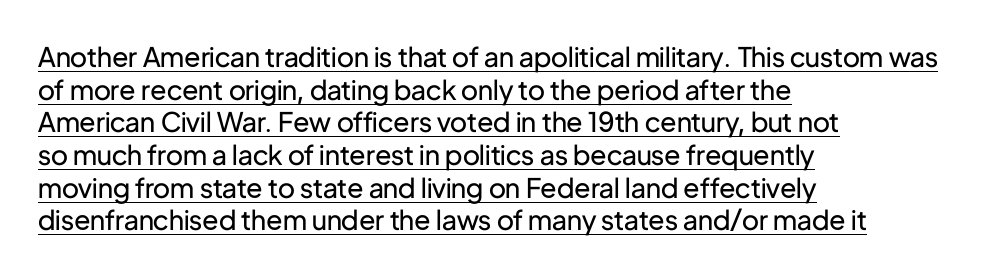
Q: Is the text bold? A: No.
Q: Is the text italic (slanted)? A: No, it is upright.
Q: Is the text underlined? A: Yes.
Q: How is the paragraph aligned? A: Left-aligned.
Q: Is the spacing between letters normal or unusually wide? A: Normal.
